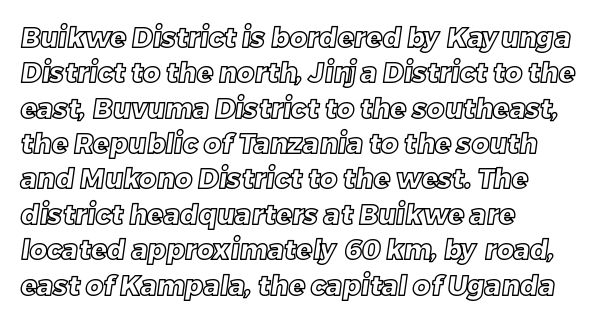
The image shows 27 px text type; set left-aligned, normal line spacing (1.31x), normal letter spacing, not underlined.
